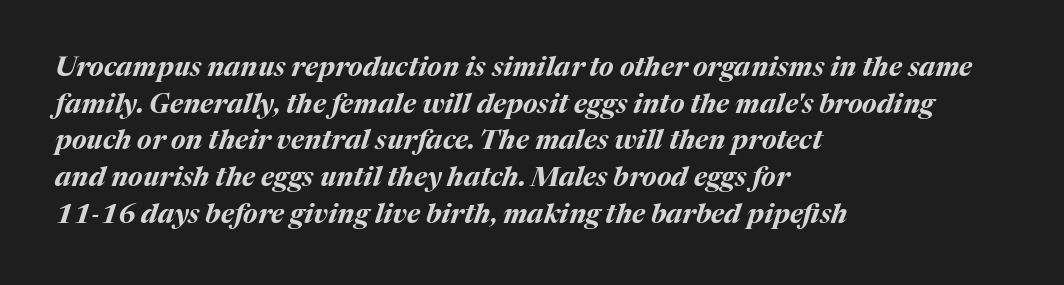
The image shows 27 px bold type, italic (leaning right); set left-aligned, normal line spacing (1.36x), normal letter spacing, not underlined.
